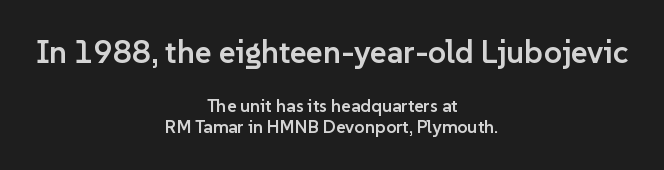
{"serif": "no", "italic": "no", "bold": "semi", "weight": "semibold", "width": "normal", "stroke_contrast": "low", "x_height": "medium", "monospaced": "no", "underline": "no", "align": "center", "line_spacing_ratio": 1.16, "letter_spacing": "normal", "letter_spacing_em": 0.0, "larger_block": "first", "size_ratio": 1.78, "glyph_px": 32}
